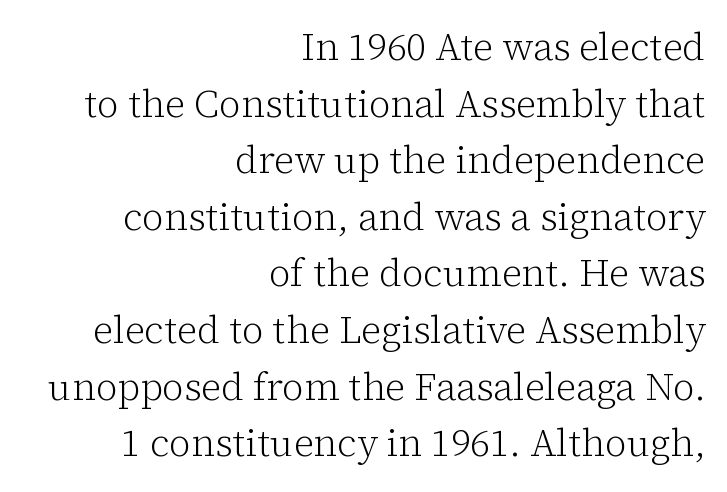
The image shows 38 px light serif type, upright; set right-aligned, normal line spacing (1.49x), normal letter spacing, not underlined; low stroke contrast and a medium x-height.
